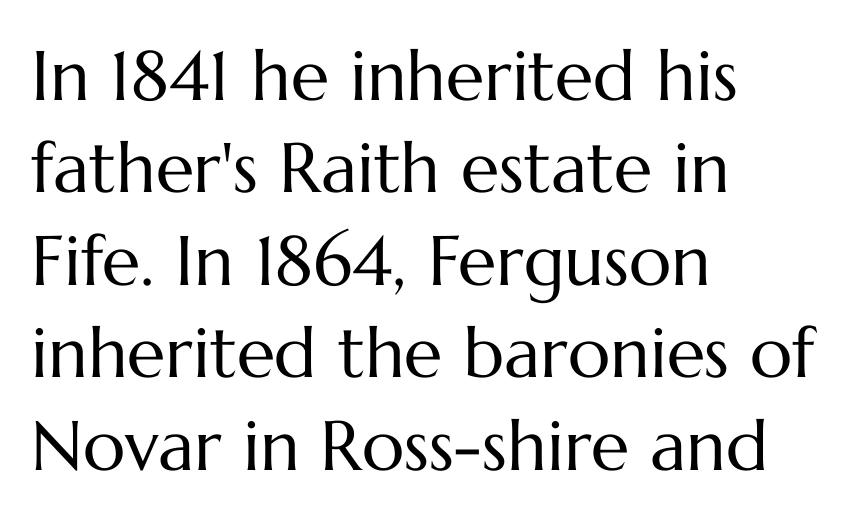
The image shows 70 px regular-weight type, upright; set left-aligned, normal line spacing (1.32x), normal letter spacing, not underlined; medium stroke contrast and a medium x-height.
